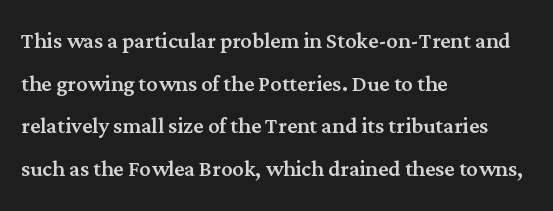
The line texture is even and compact thanks to regular tracking. The rows are spaced the way most documents space them. This rendering uses left alignment, leaving the right contour irregular. Unmarked baselines from the first word to the last. Italic: no, the glyphs are upright roman.
